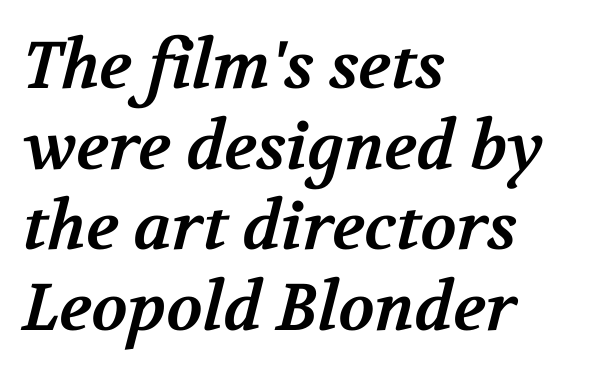
Q: Is the text bold? A: Yes.
Q: Is the typeface a serif or a sans-serif typeface? A: Serif.
Q: Is the text underlined? A: No.
Q: How is the paragraph aligned? A: Left-aligned.
Q: Is the spacing between letters normal or unusually wide? A: Normal.
Q: Width (condensed, normal, or wide)? A: Normal.
Q: Stroke contrast? A: Medium.
Q: x-height? A: Medium.
Q: Monospaced? A: No.
